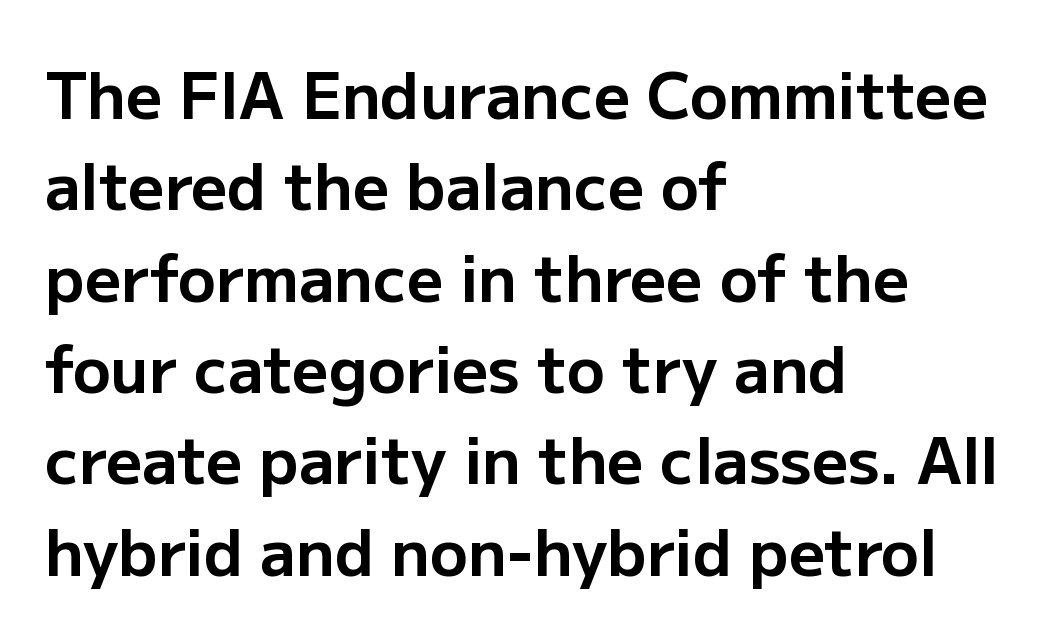
Plenty of ink on the page — the face is bold. The passage shown has conventional tracking throughout. A normal amount of white space separates one row of letters from the next. No italicization has been applied; the sample stays upright.
